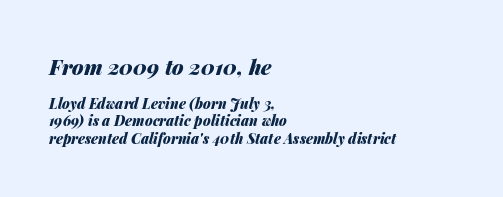
Q: Is the text bold? A: Yes.
Q: Is the text italic (slanted)? A: Yes, it leans right by about 14 degrees.
Q: Is the text underlined? A: No.
Q: How is the paragraph aligned? A: Left-aligned.
Q: Is the spacing between letters normal or unusually wide? A: Normal.
Q: Which block of text is set in a larger size, the first (top) or the second (bottom)? A: The first (top) one.
